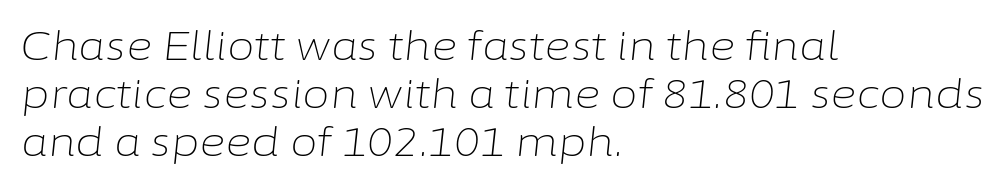
Q: Is the text bold? A: No.
Q: Is the text italic (slanted)? A: Yes, it leans right by about 6 degrees.
Q: Is the text underlined? A: No.
Q: How is the paragraph aligned? A: Left-aligned.
Q: Is the spacing between letters normal or unusually wide? A: Normal.
Q: Width (condensed, normal, or wide)? A: Normal.
Q: Stroke contrast? A: Low.
Q: x-height? A: Medium.
Q: Monospaced? A: No.
